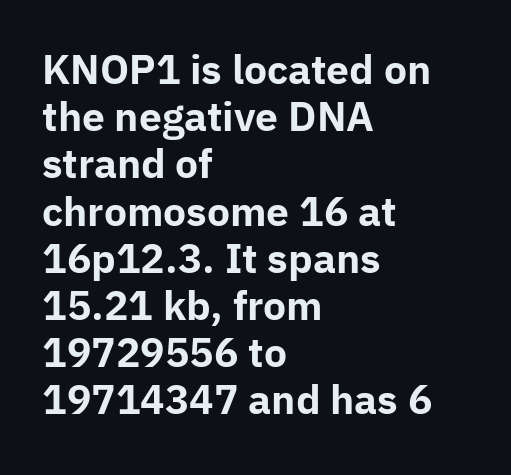
Q: Is the text bold? A: Yes.
Q: Is the text italic (slanted)? A: No, it is upright.
Q: Is the typeface a serif or a sans-serif typeface? A: Sans-serif.
Q: Is the text underlined? A: No.
Q: How is the paragraph aligned? A: Left-aligned.
Q: Is the spacing between letters normal or unusually wide? A: Normal.
Q: Width (condensed, normal, or wide)? A: Normal.
Q: Stroke contrast? A: Low.
Q: x-height? A: Medium.
Q: Monospaced? A: No.
